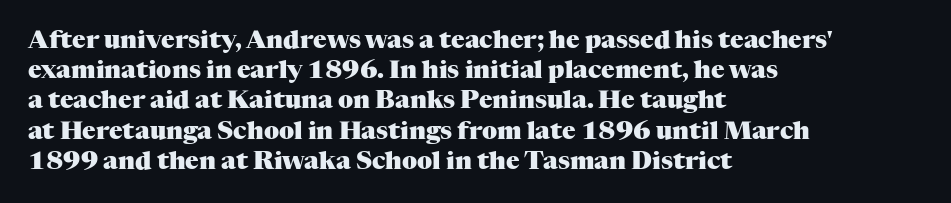
{"italic": "no", "bold": "yes", "underline": "no", "align": "left", "line_spacing_ratio": 1.21, "letter_spacing": "normal", "letter_spacing_em": 0.0, "glyph_px": 25}
